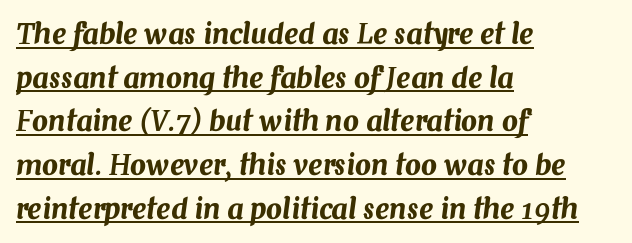
Every row of glyphs begins at an identical x-position on the left. Inter-character spacing is left at the font's built-in metrics. This sample has the flowing, uneven cadence of proportional lettering. The letters are slanted; this is an italic face.
